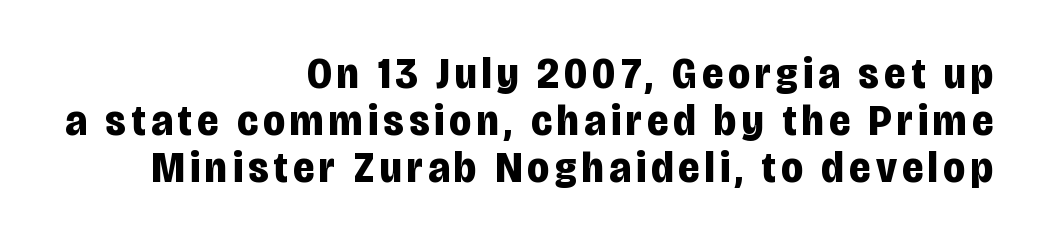
Q: Is the text bold? A: Yes.
Q: Is the text italic (slanted)? A: No, it is upright.
Q: Is the typeface a serif or a sans-serif typeface? A: Sans-serif.
Q: Is the text underlined? A: No.
Q: How is the paragraph aligned? A: Right-aligned.
Q: Is the spacing between lines tight, normal or loose? A: Tight.
Q: Width (condensed, normal, or wide)? A: Condensed.
Q: Stroke contrast? A: Low.
Q: x-height? A: Large.
Q: Monospaced? A: No.
